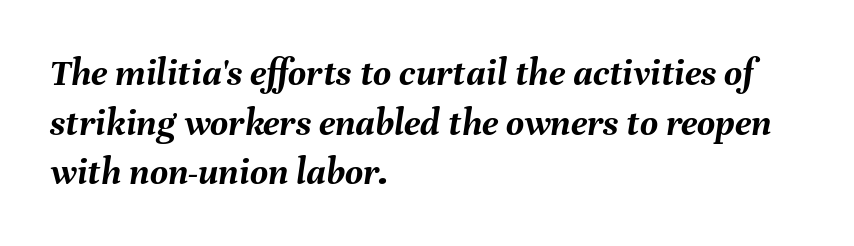
{"italic": "yes", "lean": "right", "slant_degrees": 8, "bold": "yes", "weight": "semibold", "width": "normal", "stroke_contrast": "medium", "x_height": "medium", "monospaced": "no", "underline": "no", "align": "left", "line_spacing": "normal", "line_spacing_ratio": 1.27, "letter_spacing": "normal", "letter_spacing_em": 0.0, "glyph_px": 39}
